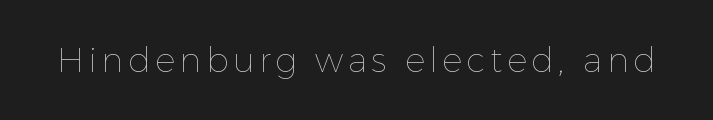
Do the characters align in a grid? No, the font is proportional. No italicization has been applied; the sample stays upright. Each stroke keeps to a modest, everyday thickness or less. Anything drawn beneath the words? Only blank space.
